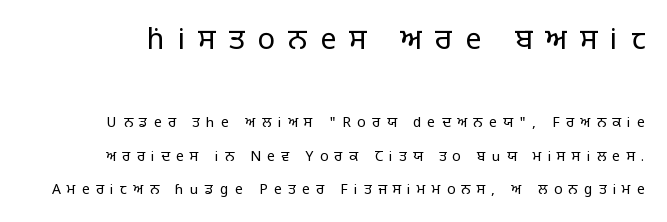
The image shows 29 px regular-weight sans-serif type, upright; set loose line spacing (2.38x), unusually wide letter spacing (+0.45 em), not underlined; the first (top) block is 2.07x larger; low stroke contrast and a large x-height.
